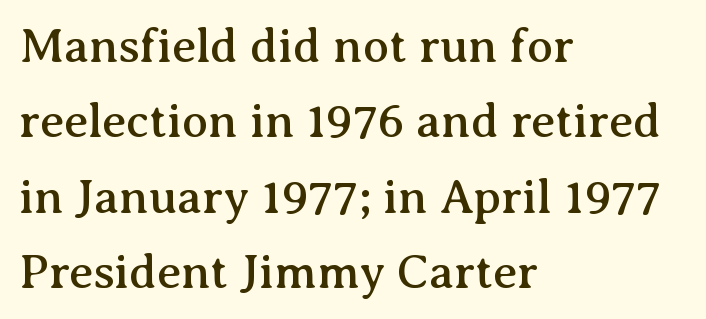
{"serif": "yes", "italic": "no", "width": "normal", "stroke_contrast": "medium", "x_height": "medium", "monospaced": "no", "underline": "no", "align": "left", "line_spacing": "normal", "line_spacing_ratio": 1.57, "letter_spacing": "normal", "letter_spacing_em": 0.0, "glyph_px": 48}
